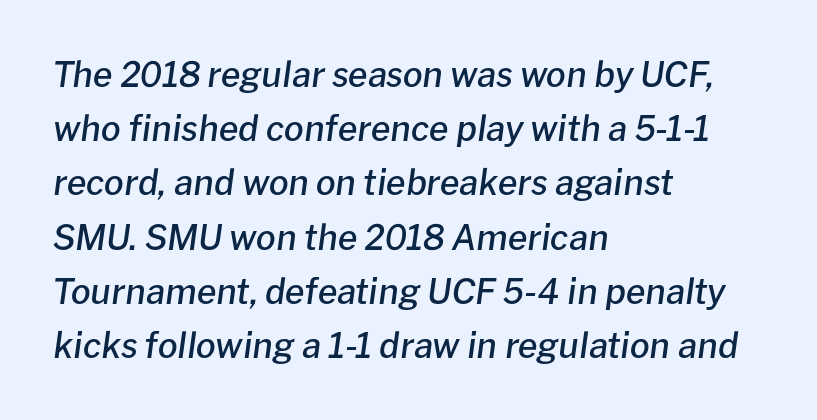
Nothing unusual about the tracking: characters are spaced as the font intends. A typesetter would call this leading conventional body-copy spacing. Emphasis-style slanted type is in use. The passage shown is semibold, sitting just below true bold. This sample has the flowing, uneven cadence of proportional lettering. Descenders hang freely into open space.
